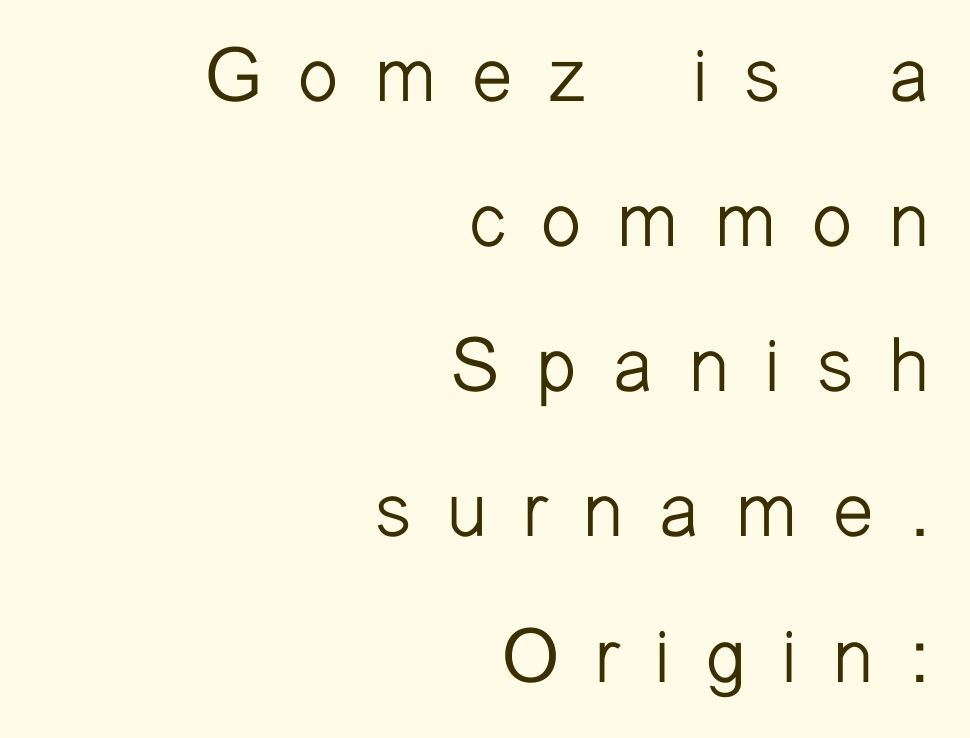
{"serif": "no", "italic": "no", "bold": "no", "weight": "light", "width": "normal", "stroke_contrast": "low", "x_height": "medium", "monospaced": "no", "underline": "no", "align": "right", "line_spacing": "loose", "line_spacing_ratio": 1.91, "letter_spacing": "wide", "letter_spacing_em": 0.45, "glyph_px": 76}
